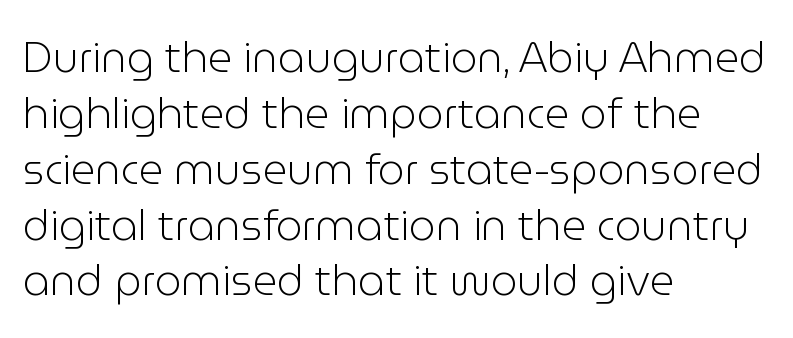
{"serif": "no", "italic": "no", "bold": "no", "weight": "light", "width": "normal", "stroke_contrast": "low", "x_height": "medium", "monospaced": "no", "underline": "no", "align": "left", "line_spacing": "normal", "line_spacing_ratio": 1.33, "letter_spacing": "normal", "letter_spacing_em": 0.0, "glyph_px": 42}
